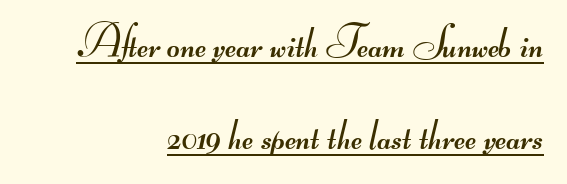
Q: Is the text bold? A: No.
Q: Is the typeface a serif or a sans-serif typeface? A: Sans-serif.
Q: Is the text underlined? A: Yes.
Q: How is the paragraph aligned? A: Right-aligned.
Q: Is the spacing between letters normal or unusually wide? A: Normal.
Q: Is the spacing between lines tight, normal or loose? A: Loose.
Q: Width (condensed, normal, or wide)? A: Wide.
Q: Stroke contrast? A: Medium.
Q: Monospaced? A: No.
